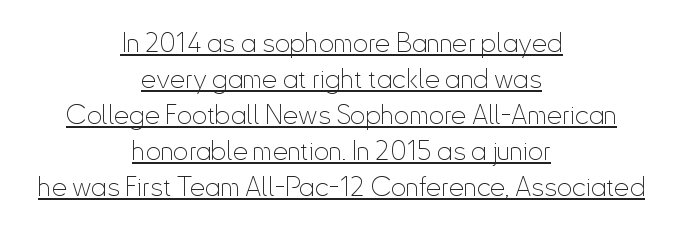
The designer left line spacing at the default. Does the lettering tilt? It doesn't — this is upright. Caption: standard tracking, unaltered. The letters look calm and open, with moderate or lighter stems.
